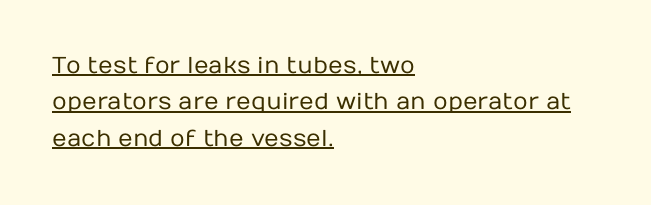
The image shows 23 px text type, upright; set left-aligned, normal line spacing (1.58x), normal letter spacing, underlined.
